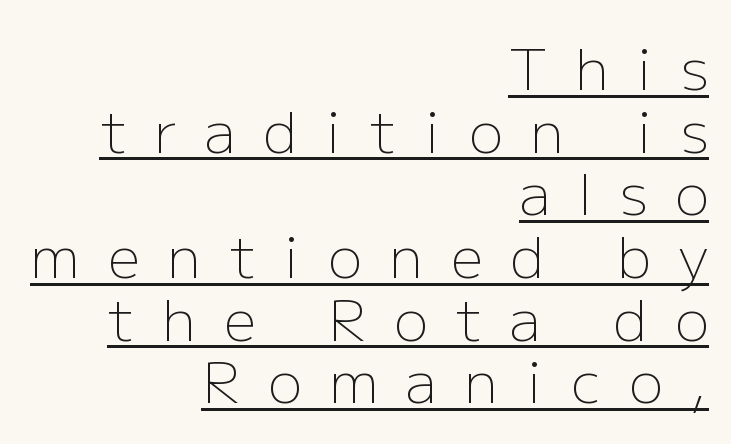
{"serif": "no", "italic": "no", "bold": "no", "weight": "light", "width": "normal", "stroke_contrast": "low", "x_height": "medium", "monospaced": "no", "underline": "yes", "align": "right", "line_spacing": "tight", "line_spacing_ratio": 1.1, "letter_spacing": "wide", "letter_spacing_em": 0.49, "glyph_px": 57}
